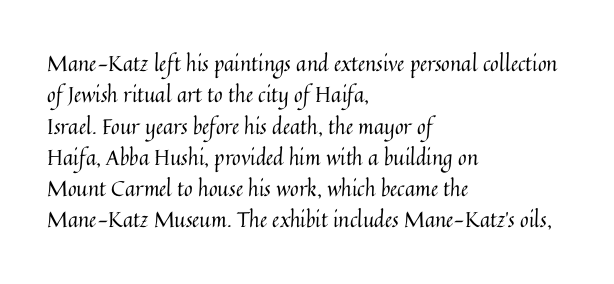
{"bold": "no", "underline": "no", "align": "left", "line_spacing": "normal", "line_spacing_ratio": 1.49, "letter_spacing": "normal", "letter_spacing_em": 0.0, "glyph_px": 21}
